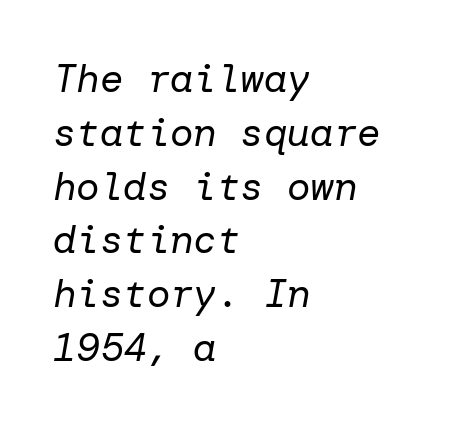
The image shows 39 px regular-weight type, italic (leaning right); set left-aligned, normal line spacing (1.38x), normal letter spacing, not underlined; low stroke contrast and a medium x-height.
